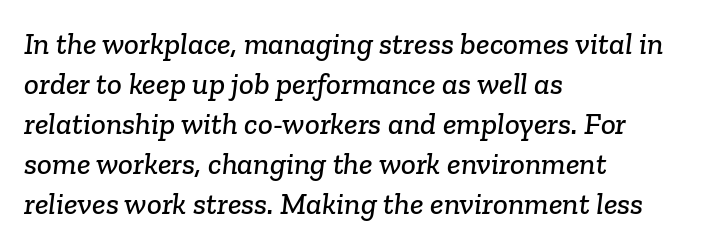
{"serif": "yes", "width": "normal", "stroke_contrast": "low", "x_height": "medium", "monospaced": "no", "underline": "no", "align": "left", "line_spacing": "normal", "line_spacing_ratio": 1.29, "letter_spacing": "normal", "letter_spacing_em": 0.0, "glyph_px": 31}
